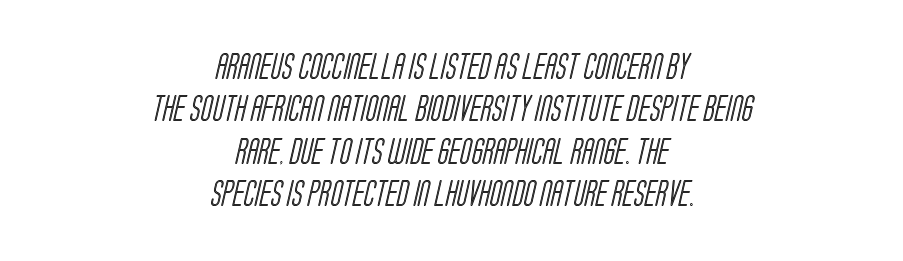
Q: Is the text underlined? A: No.
Q: How is the paragraph aligned? A: Centered.
Q: Is the spacing between letters normal or unusually wide? A: Normal.
Q: Is the spacing between lines tight, normal or loose? A: Normal.
